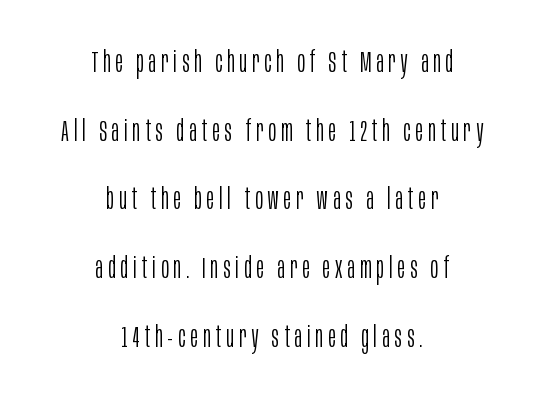
The image shows 29 px light, condensed sans-serif type, upright; set centered, loose line spacing (2.37x), not underlined; low stroke contrast and a large x-height.
